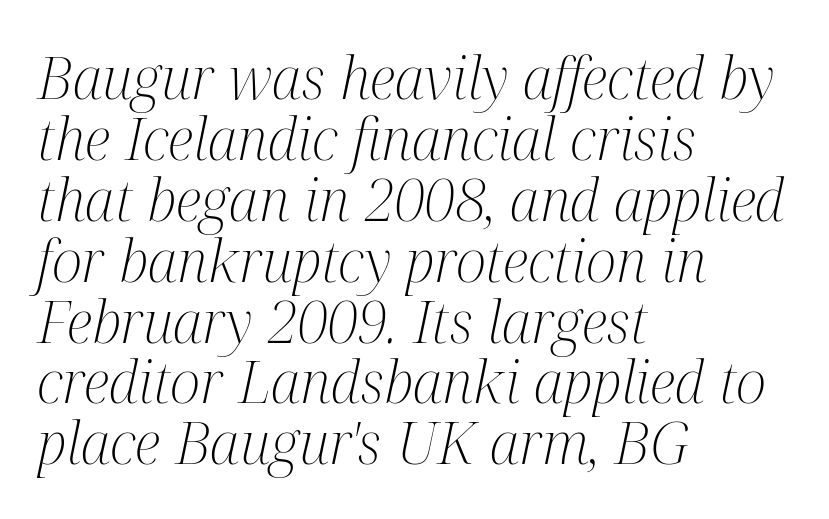
Q: Is the text bold? A: No.
Q: Is the text italic (slanted)? A: Yes, it leans right by about 12 degrees.
Q: Is the typeface a serif or a sans-serif typeface? A: Serif.
Q: Is the text underlined? A: No.
Q: How is the paragraph aligned? A: Left-aligned.
Q: Is the spacing between letters normal or unusually wide? A: Normal.
Q: Is the spacing between lines tight, normal or loose? A: Tight.
Q: Width (condensed, normal, or wide)? A: Condensed.
Q: Stroke contrast? A: Medium.
Q: x-height? A: Medium.
Q: Monospaced? A: No.
